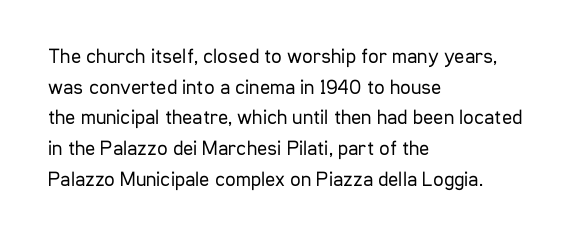
Q: Is the text bold? A: No.
Q: Is the text italic (slanted)? A: No, it is upright.
Q: Is the text underlined? A: No.
Q: How is the paragraph aligned? A: Left-aligned.
Q: Is the spacing between letters normal or unusually wide? A: Normal.
Q: Is the spacing between lines tight, normal or loose? A: Normal.
